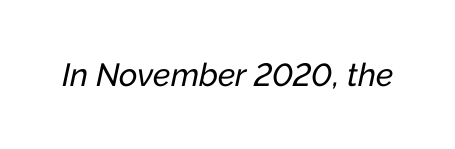
{"italic": "yes", "lean": "right", "slant_degrees": 12, "width": "normal", "stroke_contrast": "low", "x_height": "medium", "monospaced": "no", "underline": "no", "letter_spacing": "normal", "letter_spacing_em": 0.0, "glyph_px": 32}
